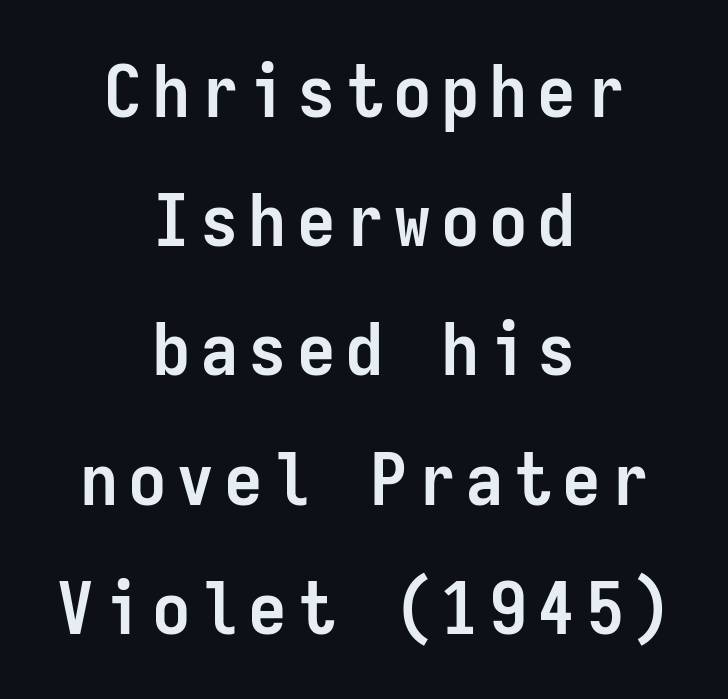
{"serif": "no", "italic": "no", "bold": "yes", "weight": "semibold", "width": "condensed", "stroke_contrast": "low", "x_height": "medium", "monospaced": "yes", "underline": "no", "align": "center", "line_spacing_ratio": 1.77, "glyph_px": 73}
